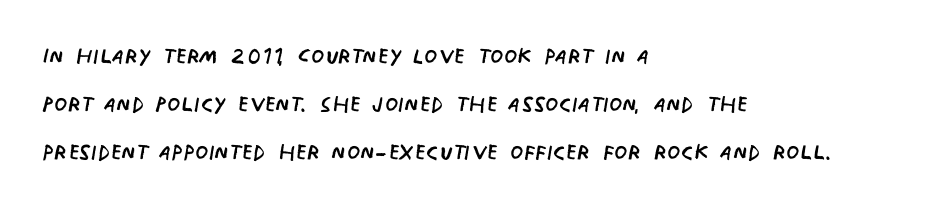
{"serif": "no", "bold": "no", "weight": "regular", "width": "condensed", "stroke_contrast": "low", "x_height": "large", "monospaced": "no", "underline": "no", "align": "left", "line_spacing": "normal", "line_spacing_ratio": 1.6, "letter_spacing": "normal", "letter_spacing_em": 0.0, "glyph_px": 30}
